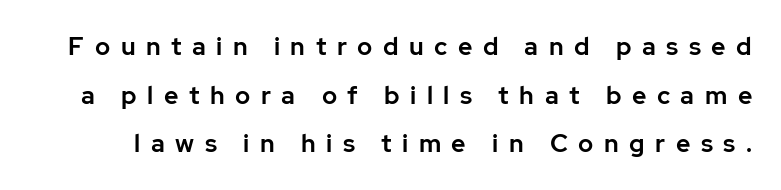
This sample uses expanded letter spacing, leaving extra air between glyphs. The passage shown stacks its lines with a broad gap. If you drew a line through each stem, it would be perfectly vertical. The specimen omits any rule beneath the text block's lines.
